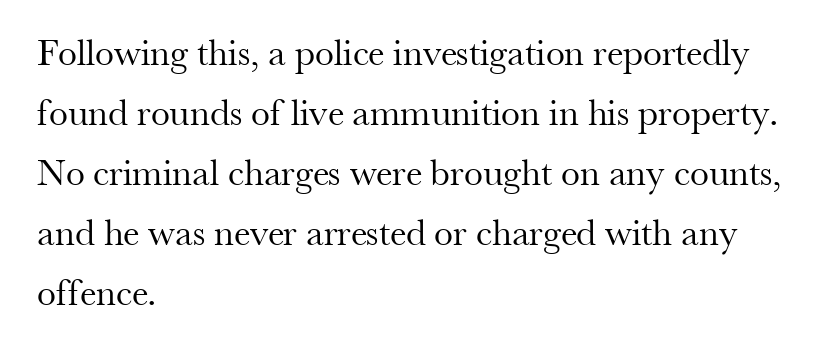
This sample has the flowing, uneven cadence of proportional lettering. Weight class: somewhere from thin through regular. Each word holds together tightly as a unit, with standard inter-letter gaps. Font category for this specimen: serif.
